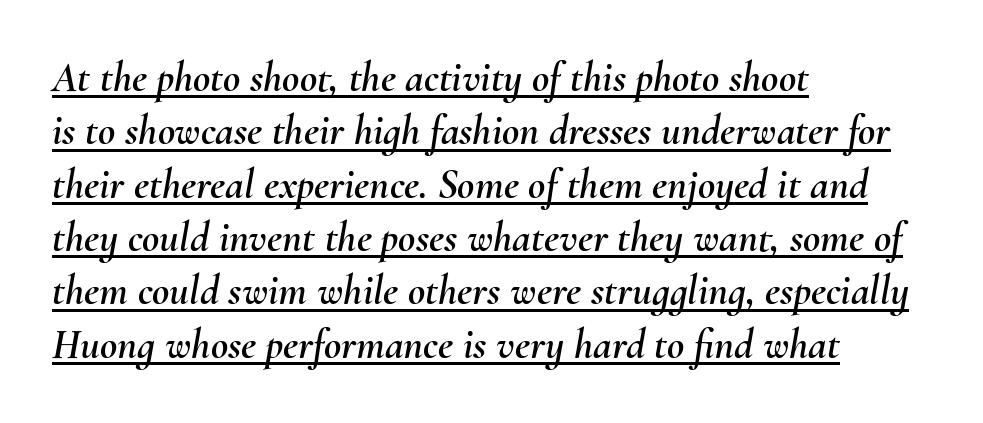
Reading down the column, the eye jumps a familiar distance to each next line. Layout note: lines flush left. Compared with ordinary roman type, these characters are visibly tilted. Look at the tracking — it's just the regular setting, nothing added.
